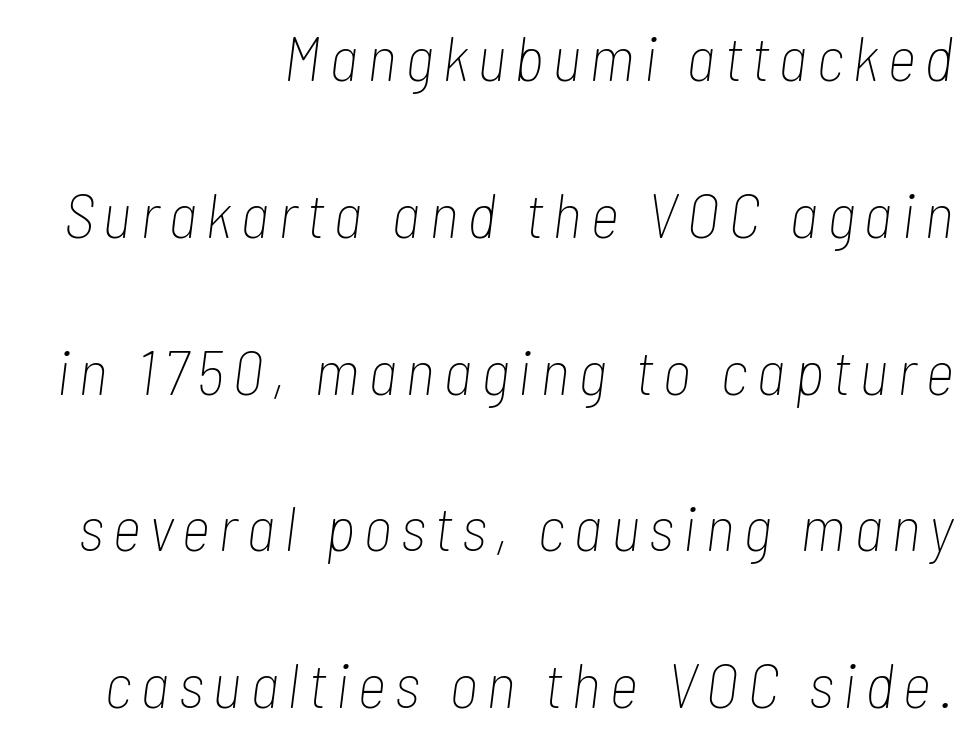
{"italic": "yes", "lean": "right", "slant_degrees": 7, "bold": "no", "weight": "thin", "width": "condensed", "stroke_contrast": "low", "x_height": "medium", "monospaced": "no", "underline": "no", "align": "right", "line_spacing": "loose", "line_spacing_ratio": 2.45, "glyph_px": 64}
